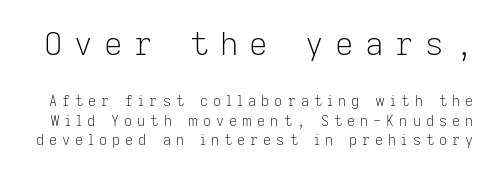
Q: Is the text bold? A: No.
Q: Is the text italic (slanted)? A: No, it is upright.
Q: Is the typeface a serif or a sans-serif typeface? A: Sans-serif.
Q: Is the text underlined? A: No.
Q: Is the spacing between letters normal or unusually wide? A: Unusually wide.
Q: Is the spacing between lines tight, normal or loose? A: Normal.
Q: Which block of text is set in a larger size, the first (top) or the second (bottom)? A: The first (top) one.
Q: Width (condensed, normal, or wide)? A: Normal.
Q: Stroke contrast? A: Low.
Q: x-height? A: Medium.
Q: Monospaced? A: No.
